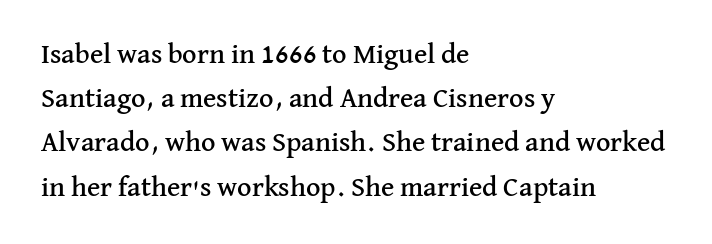
Quick note: interline space is typical. You could not count columns in this text — the font is proportionally spaced. Caption: standard tracking, unaltered. Leftover space on each line is placed entirely after the last word. Look at the bottom of the vertical strokes: they flare into serifs here.
